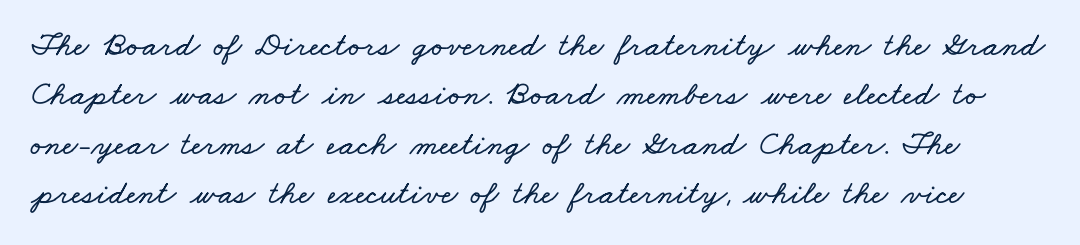
Q: Is the text underlined? A: No.
Q: Is the spacing between letters normal or unusually wide? A: Normal.
Q: Is the spacing between lines tight, normal or loose? A: Normal.
Q: Width (condensed, normal, or wide)? A: Wide.
Q: Stroke contrast? A: Low.
Q: x-height? A: Small.
Q: Monospaced? A: No.
